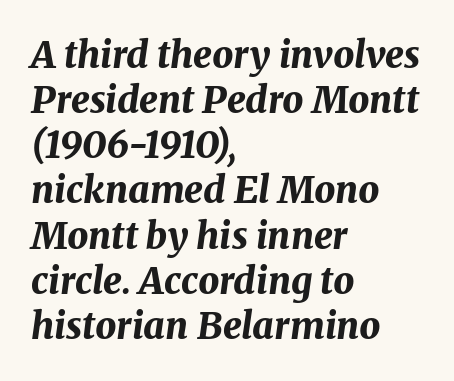
{"italic": "yes", "lean": "right", "slant_degrees": 8, "bold": "yes", "weight": "bold", "width": "normal", "stroke_contrast": "medium", "x_height": "medium", "monospaced": "no", "underline": "no", "align": "left", "line_spacing_ratio": 1.22, "letter_spacing": "normal", "letter_spacing_em": 0.0, "glyph_px": 37}
